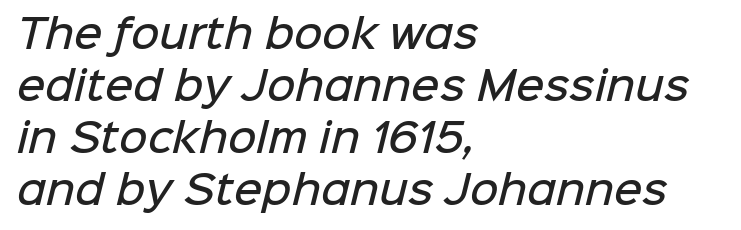
Q: Is the text bold? A: Semi-bold.
Q: Is the typeface a serif or a sans-serif typeface? A: Sans-serif.
Q: Is the text underlined? A: No.
Q: How is the paragraph aligned? A: Left-aligned.
Q: Is the spacing between letters normal or unusually wide? A: Normal.
Q: Is the spacing between lines tight, normal or loose? A: Normal.
Q: Width (condensed, normal, or wide)? A: Normal.
Q: Stroke contrast? A: Low.
Q: x-height? A: Medium.
Q: Monospaced? A: No.
